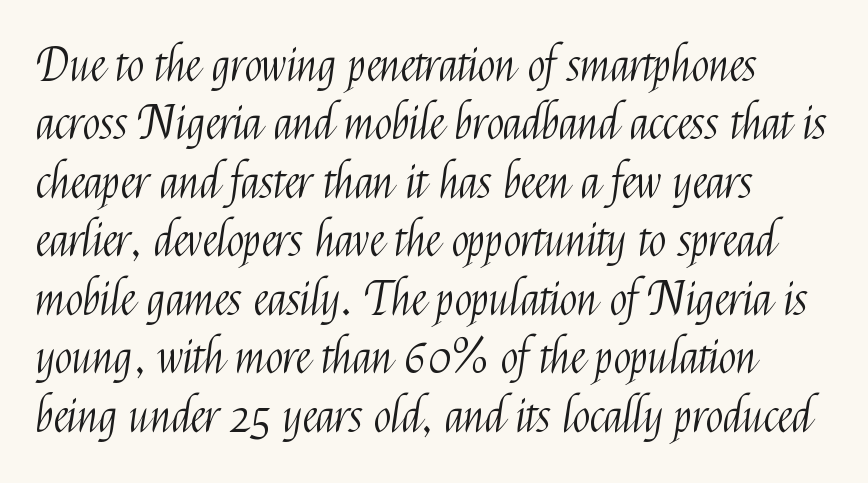
{"serif": "no", "bold": "no", "weight": "light", "width": "condensed", "stroke_contrast": "medium", "x_height": "medium", "monospaced": "no", "underline": "no", "line_spacing": "normal", "line_spacing_ratio": 1.27, "letter_spacing": "normal", "letter_spacing_em": 0.0, "glyph_px": 46}
